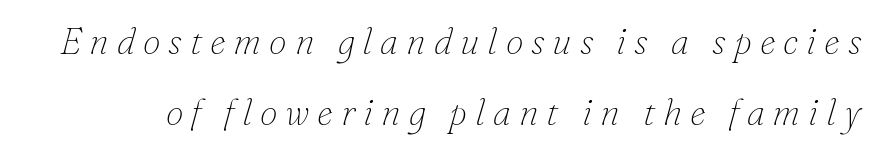
Q: Is the text bold? A: No.
Q: Is the text italic (slanted)? A: Yes, it leans right by about 16 degrees.
Q: Is the typeface a serif or a sans-serif typeface? A: Serif.
Q: Is the text underlined? A: No.
Q: Is the spacing between letters normal or unusually wide? A: Unusually wide.
Q: Is the spacing between lines tight, normal or loose? A: Loose.
Q: Width (condensed, normal, or wide)? A: Normal.
Q: Stroke contrast? A: Low.
Q: x-height? A: Small.
Q: Monospaced? A: No.
